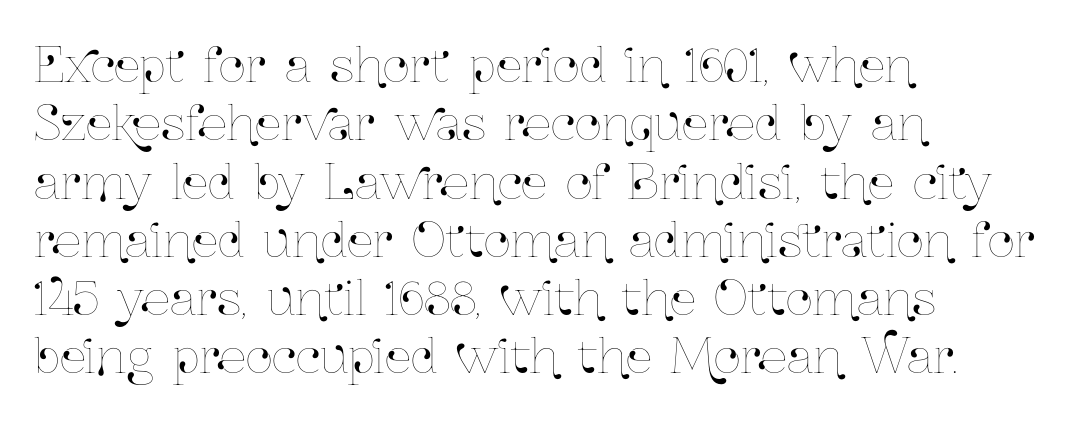
The foot of each line stays bare and open. This rendering uses left alignment, leaving the right contour irregular. Looks like regular typesetting: each glyph gets only the width it needs. If you drew a line through each stem, it would be perfectly vertical. What stands out about the letter spacing? Nothing — it is the standard amount.
